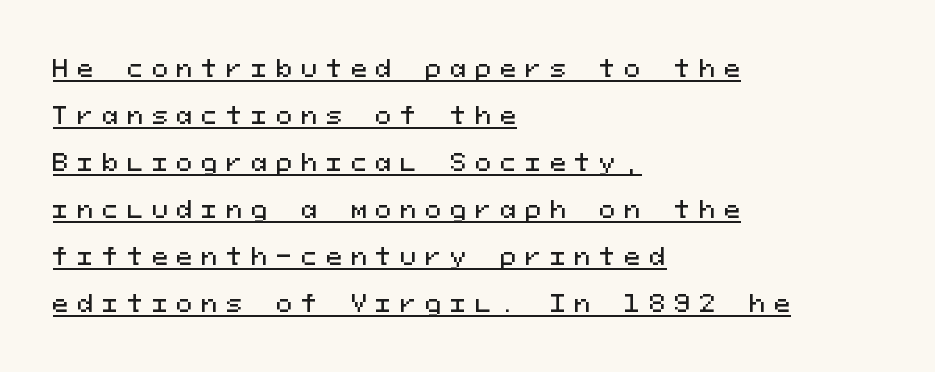
The type sits square on the baseline with zero lean. Compared with a centered layout, this one pins lines to the left instead. Summary of vertical rhythm: relaxed, with wide interline spacing. Spacing between characters has been opened up far beyond the box default. Somebody hit Ctrl+U on this one — the words are underlined.
